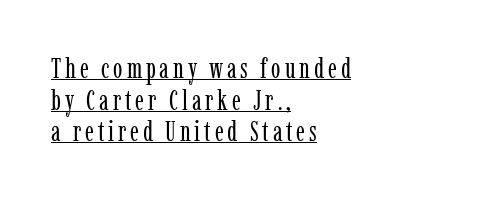
Unlike a clean sans, this face finishes its strokes with serifs. Each line starts at the same left margin while the right side varies. Honestly, the underline is the first thing you notice here. The weight would be labelled regular, book, light, or lighter still. Do the characters align in a grid? No, the font is proportional.
